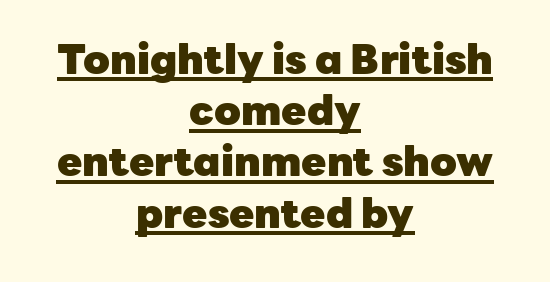
Honestly, the row spacing looks completely unremarkable. Teacher's note: observe the equal gaps on both sides — that is centered alignment. Character widths vary here, with narrow letters taking less room than wide ones. The letters are bold, with thick, heavy strokes. What kind of face is this? One without serifs — a sans. The horizontal fit of the characters is conventional and even.
